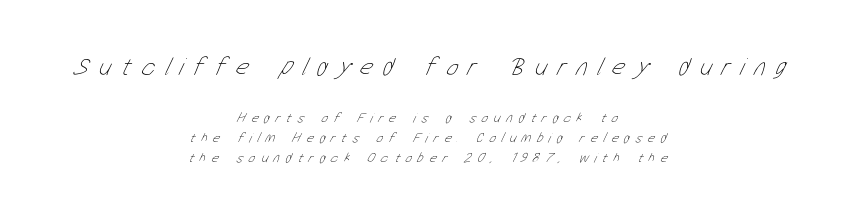
The horizontal fit of the characters is loose and conspicuously gappy. A light-to-regular cut is what we see here. Typesetter's note — upper block bumped up in size, lower block left smaller. Lines of text with bare space underneath. Quick note: interline space is typical. Horizontally, the lines are justified to the midpoint only.
